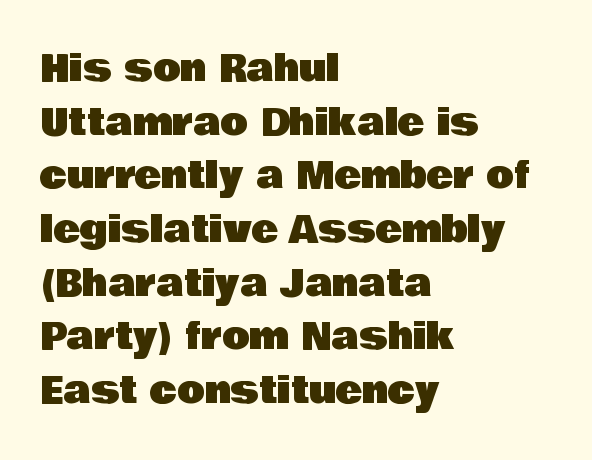
{"serif": "no", "italic": "no", "width": "normal", "stroke_contrast": "low", "x_height": "large", "monospaced": "no", "underline": "no", "align": "left", "line_spacing": "normal", "line_spacing_ratio": 1.49, "letter_spacing": "normal", "letter_spacing_em": 0.0, "glyph_px": 36}
